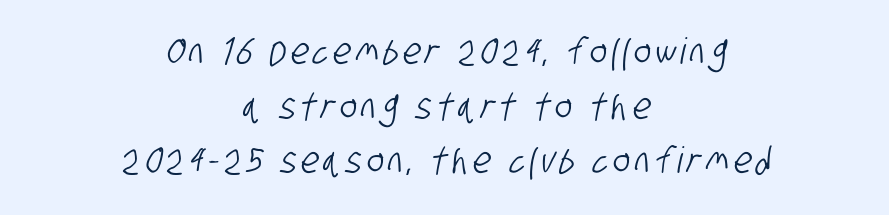
{"serif": "no", "width": "condensed", "stroke_contrast": "low", "x_height": "large", "monospaced": "no", "underline": "no", "align": "center", "line_spacing": "normal", "line_spacing_ratio": 1.52, "glyph_px": 36}
